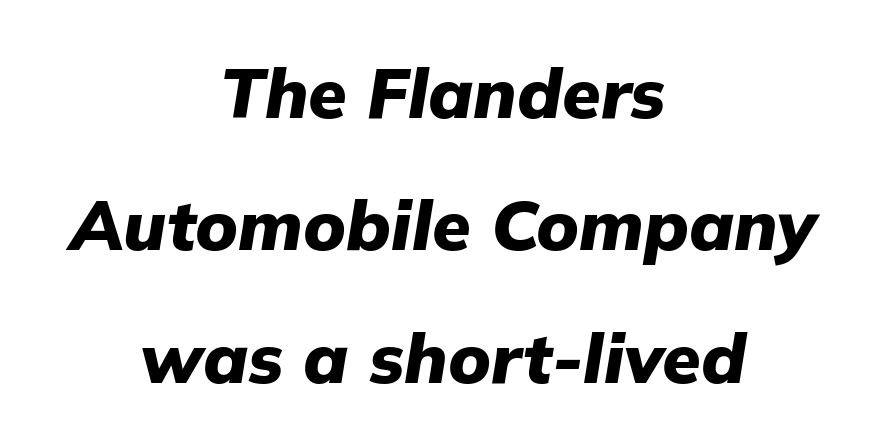
The image shows 70 px heavy type, italic (leaning right); set centered, line spacing 1.89x, normal letter spacing, not underlined; low stroke contrast and a medium x-height.
